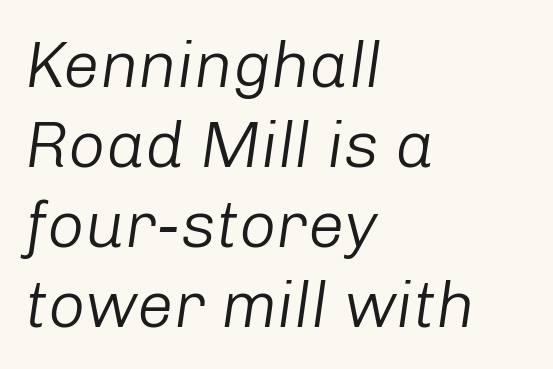
The image shows 65 px light type, italic (leaning right); set left-aligned, line spacing 1.23x, normal letter spacing, not underlined; low stroke contrast and a medium x-height.
